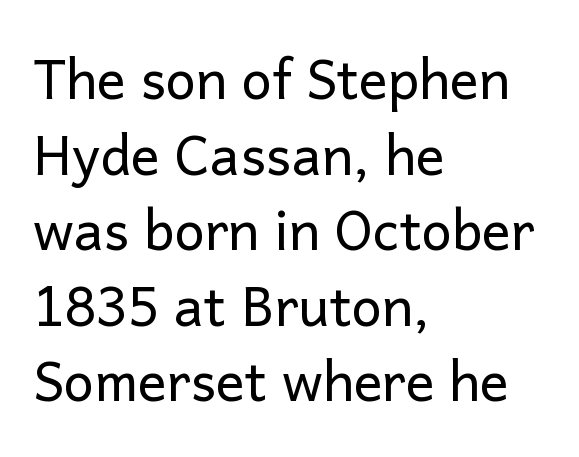
{"serif": "no", "italic": "no", "bold": "no", "weight": "regular", "width": "normal", "stroke_contrast": "low", "x_height": "medium", "monospaced": "no", "underline": "no", "align": "left", "line_spacing": "normal", "line_spacing_ratio": 1.4, "letter_spacing": "normal", "letter_spacing_em": 0.0, "glyph_px": 54}
